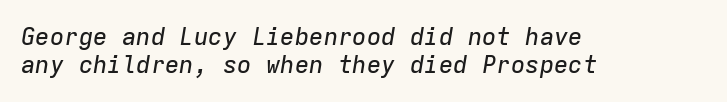
The image shows 24 px text type, italic (leaning right); set left-aligned, line spacing 1.18x, normal letter spacing, not underlined.
